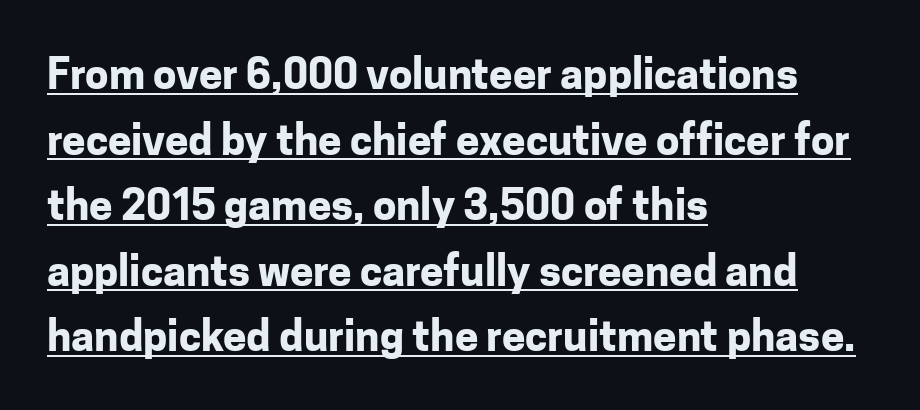
The image shows 42 px bold sans-serif type, upright; set left-aligned, normal line spacing (1.56x), normal letter spacing, underlined; low stroke contrast and a medium x-height.
